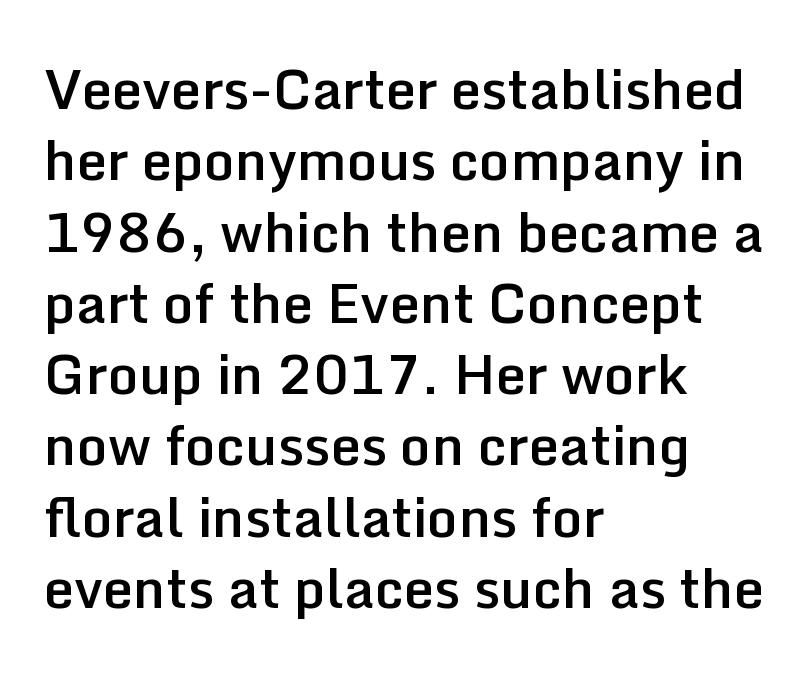
Here the glyphs are tracked normally, forming tight word shapes. This sample has the flowing, uneven cadence of proportional lettering. The face used here is a semibold: visibly heavier than regular, lighter than bold. A normal amount of white space separates one row of letters from the next.
